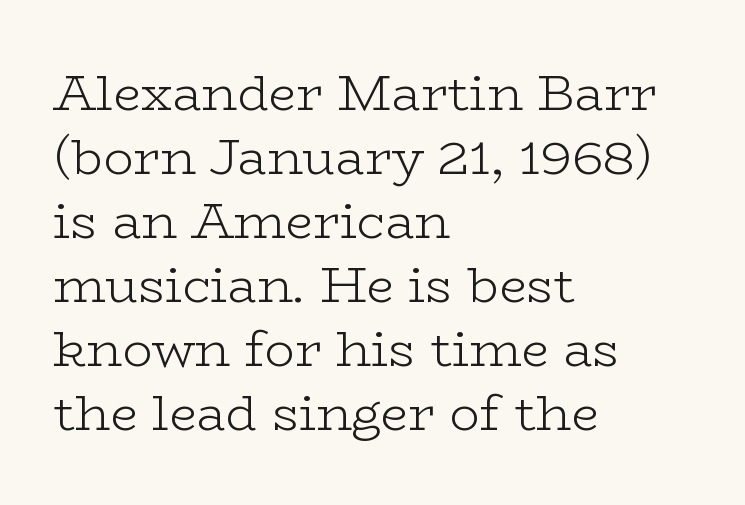
Q: Is the text bold? A: No.
Q: Is the text italic (slanted)? A: No, it is upright.
Q: Is the typeface a serif or a sans-serif typeface? A: Serif.
Q: Is the text underlined? A: No.
Q: How is the paragraph aligned? A: Left-aligned.
Q: Is the spacing between letters normal or unusually wide? A: Normal.
Q: Is the spacing between lines tight, normal or loose? A: Normal.
Q: Width (condensed, normal, or wide)? A: Wide.
Q: Stroke contrast? A: Low.
Q: x-height? A: Medium.
Q: Monospaced? A: No.
